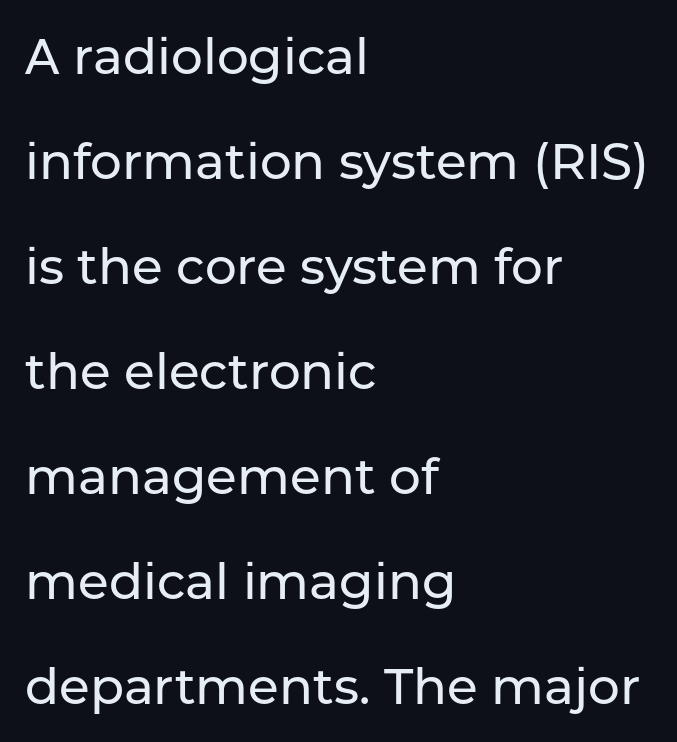
Q: Is the text italic (slanted)? A: No, it is upright.
Q: Is the typeface a serif or a sans-serif typeface? A: Sans-serif.
Q: Is the text underlined? A: No.
Q: How is the paragraph aligned? A: Left-aligned.
Q: Is the spacing between letters normal or unusually wide? A: Normal.
Q: Is the spacing between lines tight, normal or loose? A: Loose.
Q: Width (condensed, normal, or wide)? A: Normal.
Q: Stroke contrast? A: Low.
Q: x-height? A: Medium.
Q: Monospaced? A: No.
